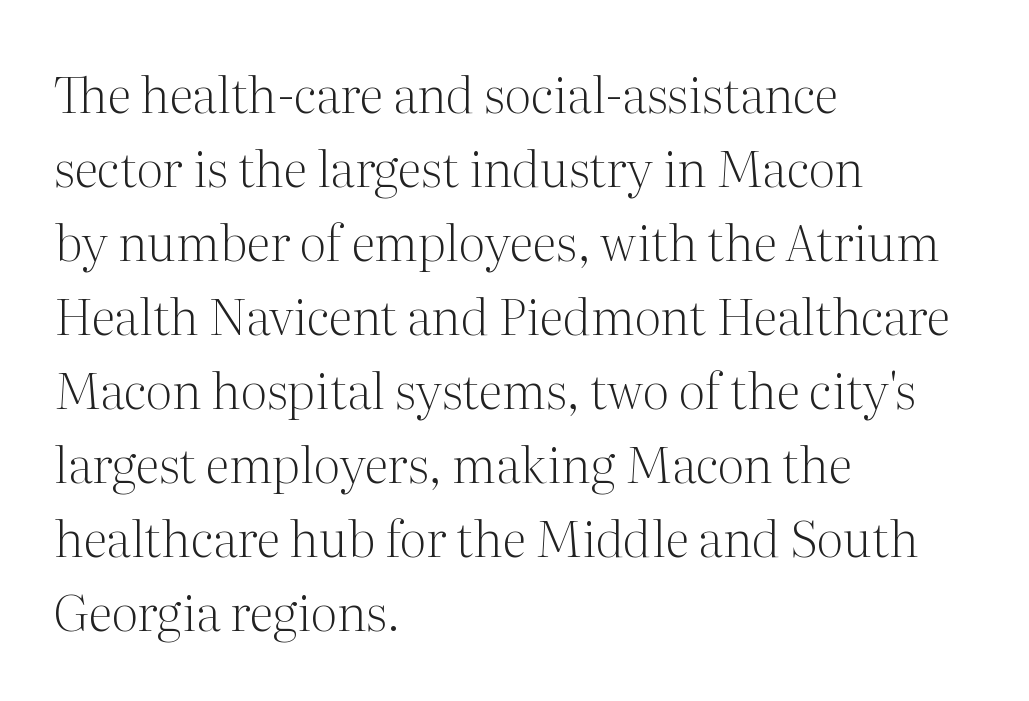
The image shows 50 px light serif type, upright; set left-aligned, normal line spacing (1.48x), normal letter spacing, not underlined; medium stroke contrast and a medium x-height.
